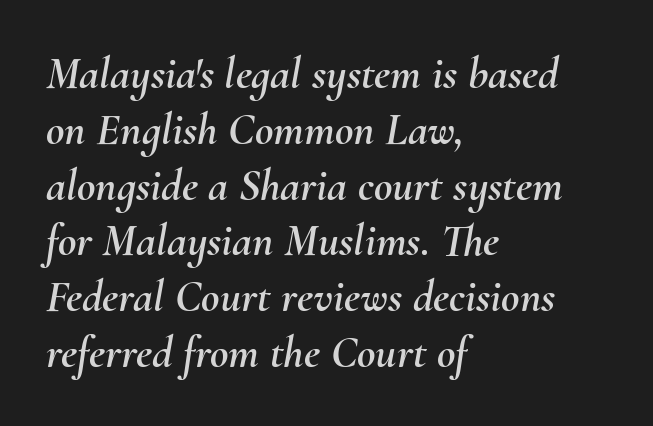
{"italic": "yes", "lean": "right", "slant_degrees": 10, "width": "normal", "stroke_contrast": "medium", "x_height": "small", "monospaced": "no", "underline": "no", "align": "left", "line_spacing_ratio": 1.24, "letter_spacing": "normal", "letter_spacing_em": 0.0, "glyph_px": 45}
